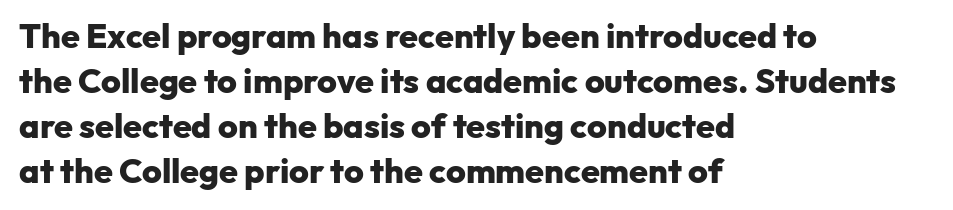
{"serif": "no", "italic": "no", "bold": "yes", "weight": "heavy", "width": "normal", "stroke_contrast": "low", "x_height": "medium", "monospaced": "no", "underline": "no", "align": "left", "line_spacing": "normal", "line_spacing_ratio": 1.32, "letter_spacing": "normal", "letter_spacing_em": 0.0, "glyph_px": 34}
